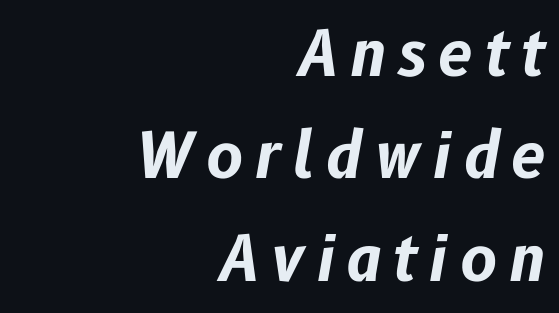
Q: Is the text bold? A: Yes.
Q: Is the text italic (slanted)? A: Yes, it leans right by about 10 degrees.
Q: Is the text underlined? A: No.
Q: How is the paragraph aligned? A: Right-aligned.
Q: Is the spacing between lines tight, normal or loose? A: Normal.
Q: Width (condensed, normal, or wide)? A: Normal.
Q: Stroke contrast? A: Low.
Q: x-height? A: Medium.
Q: Monospaced? A: No.
